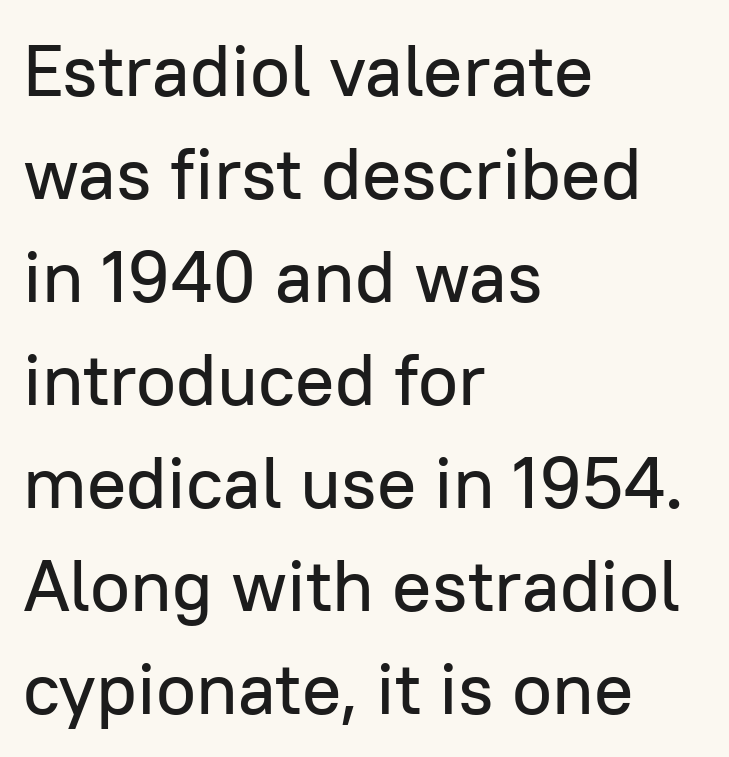
The image shows 73 px sans-serif type, upright; set left-aligned, normal line spacing (1.41x), normal letter spacing, not underlined; low stroke contrast and a medium x-height.
